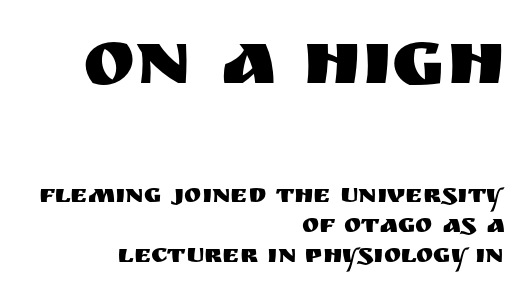
Q: Is the text italic (slanted)? A: No, it is upright.
Q: Is the typeface a serif or a sans-serif typeface? A: Sans-serif.
Q: Is the text underlined? A: No.
Q: How is the paragraph aligned? A: Right-aligned.
Q: Is the spacing between letters normal or unusually wide? A: Normal.
Q: Which block of text is set in a larger size, the first (top) or the second (bottom)? A: The first (top) one.
Q: Width (condensed, normal, or wide)? A: Normal.
Q: Stroke contrast? A: Medium.
Q: x-height? A: Large.
Q: Monospaced? A: No.
